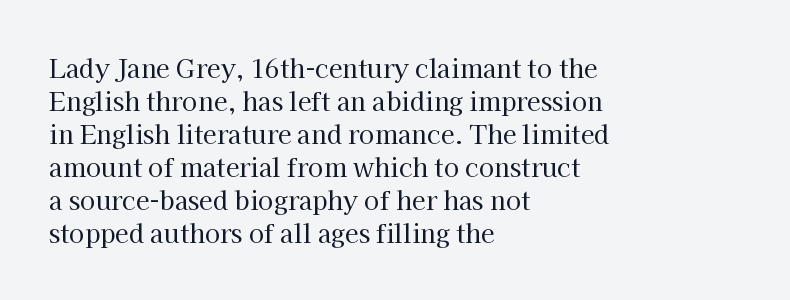
The image shows 25 px text type, upright; set left-aligned, normal line spacing (1.32x), normal letter spacing, not underlined.
